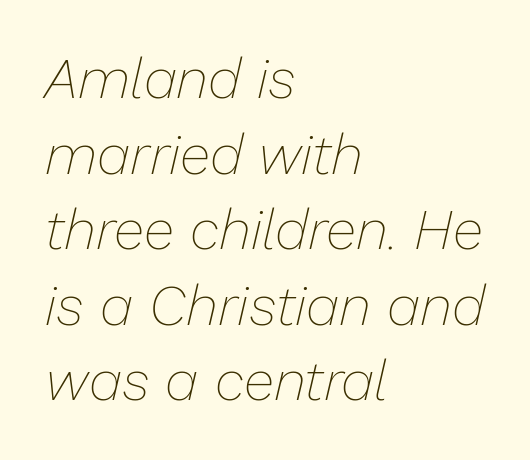
The image shows 56 px thin type, italic (leaning right); set left-aligned, normal line spacing (1.35x), normal letter spacing, not underlined; low stroke contrast and a medium x-height.
